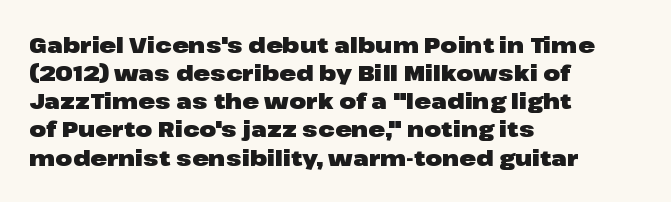
The passage is arranged the way most books set body copy — flush left. No word sits above an underline. Nobody touched the tracking dial on this one. Stroke thickness is high; the sample reads as a true bold.
